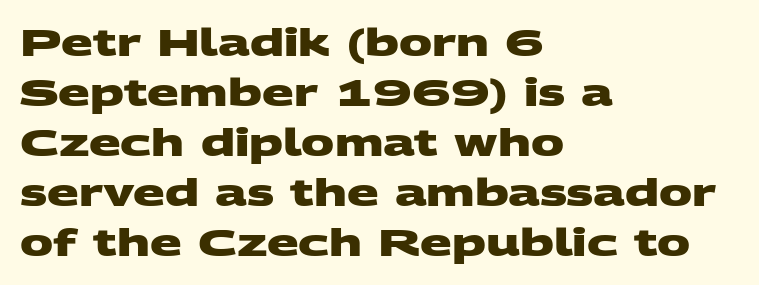
{"serif": "no", "bold": "yes", "weight": "heavy", "width": "wide", "stroke_contrast": "medium", "x_height": "large", "monospaced": "no", "underline": "no", "align": "left", "line_spacing": "normal", "line_spacing_ratio": 1.35, "letter_spacing": "normal", "letter_spacing_em": 0.0, "glyph_px": 37}
